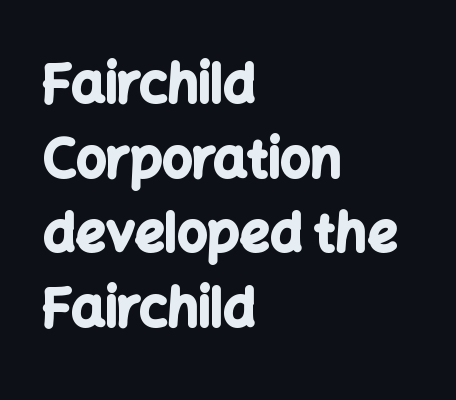
The passage shown has conventional tracking throughout. The letters carry no serifs — their stems end cleanly without finishing strokes. A normal amount of white space separates one row of letters from the next. Notice how the stems are strictly vertical — no italics here. The strokes are fattened all the way to bold. Check the space under the baseline: it is left empty.
